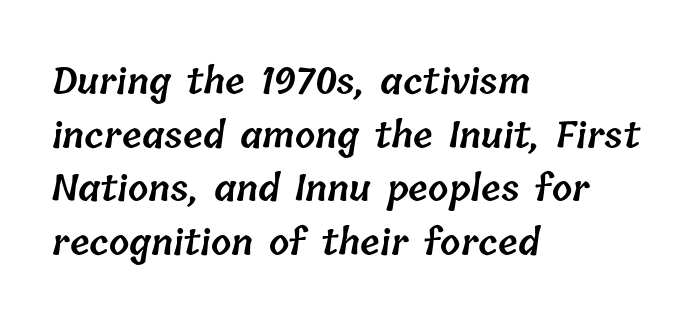
{"bold": "semi", "weight": "semibold", "width": "normal", "stroke_contrast": "low", "x_height": "medium", "monospaced": "no", "underline": "no", "align": "left", "line_spacing": "normal", "line_spacing_ratio": 1.49, "letter_spacing": "normal", "letter_spacing_em": 0.0, "glyph_px": 36}
